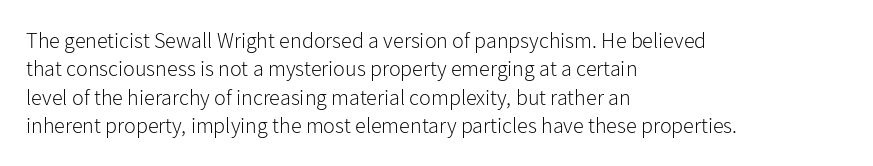
Rule under the text: the space is simply empty. Honestly, the letter spacing is just normal — you wouldn't notice it. The font's upright variant was chosen for this text. The strokes are not fattened; the text isn't bold. Layout note: lines flush left. The designer left line spacing at the default.
